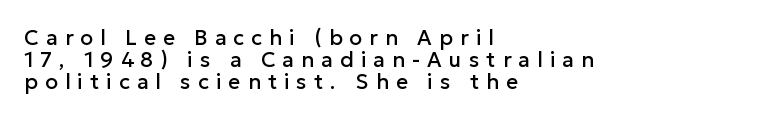
{"italic": "no", "underline": "no", "align": "left", "line_spacing": "tight", "line_spacing_ratio": 1.05, "letter_spacing": "wide", "letter_spacing_em": 0.34, "glyph_px": 21}
